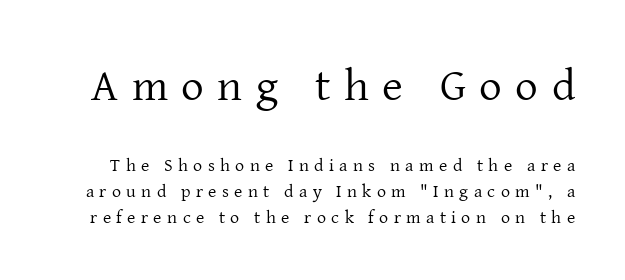
The image shows 45 px regular-weight serif type, upright; set normal line spacing (1.44x), unusually wide letter spacing (+0.3 em), not underlined; the first (top) block is 2.5x larger; low stroke contrast and a medium x-height.
